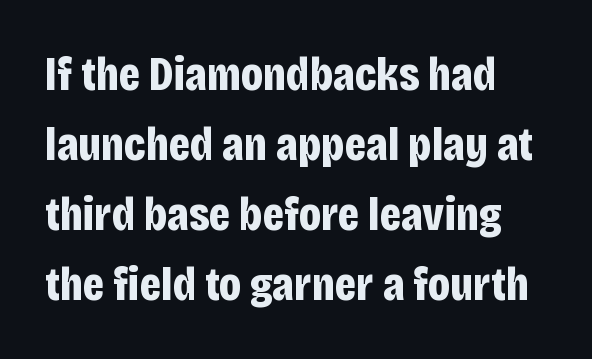
Q: Is the text bold? A: Yes.
Q: Is the text italic (slanted)? A: No, it is upright.
Q: Is the typeface a serif or a sans-serif typeface? A: Sans-serif.
Q: Is the text underlined? A: No.
Q: How is the paragraph aligned? A: Left-aligned.
Q: Is the spacing between letters normal or unusually wide? A: Normal.
Q: Is the spacing between lines tight, normal or loose? A: Normal.
Q: Width (condensed, normal, or wide)? A: Condensed.
Q: Stroke contrast? A: Low.
Q: x-height? A: Large.
Q: Monospaced? A: No.
